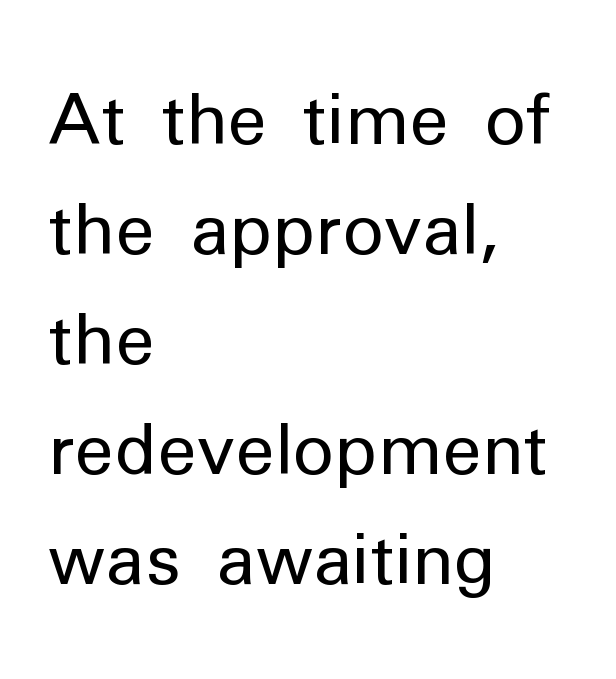
Q: Is the text bold? A: No.
Q: Is the text italic (slanted)? A: No, it is upright.
Q: Is the typeface a serif or a sans-serif typeface? A: Sans-serif.
Q: Is the text underlined? A: No.
Q: How is the paragraph aligned? A: Left-aligned.
Q: Is the spacing between letters normal or unusually wide? A: Normal.
Q: Is the spacing between lines tight, normal or loose? A: Normal.
Q: Width (condensed, normal, or wide)? A: Normal.
Q: Stroke contrast? A: Low.
Q: x-height? A: Medium.
Q: Monospaced? A: No.
